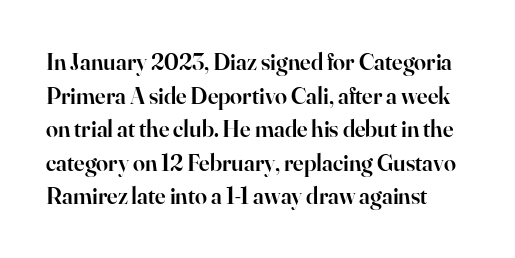
Here the glyphs are tracked normally, forming tight word shapes. If you measured baseline to baseline, you'd find a middling distance. Summary of weight: moderately heavy, a semibold. Glance below the letters and you will spot only blank space. The typography opts for an upright posture over an oblique one.
